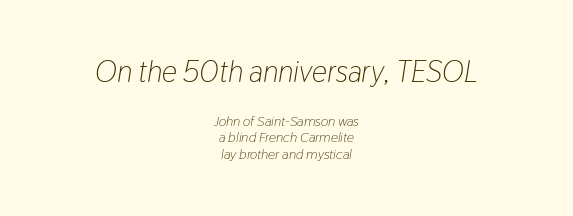
Q: Is the text bold? A: No.
Q: Is the text italic (slanted)? A: Yes, it leans right by about 9 degrees.
Q: Is the text underlined? A: No.
Q: How is the paragraph aligned? A: Centered.
Q: Is the spacing between letters normal or unusually wide? A: Normal.
Q: Which block of text is set in a larger size, the first (top) or the second (bottom)? A: The first (top) one.
Q: Width (condensed, normal, or wide)? A: Condensed.
Q: Stroke contrast? A: Low.
Q: x-height? A: Medium.
Q: Monospaced? A: No.
